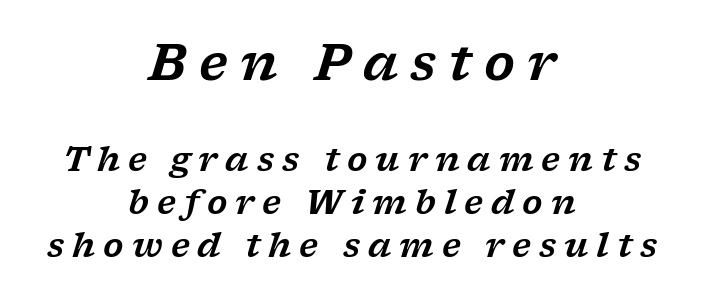
Q: Is the text italic (slanted)? A: Yes, it leans right by about 17 degrees.
Q: Is the typeface a serif or a sans-serif typeface? A: Serif.
Q: Is the text underlined? A: No.
Q: How is the paragraph aligned? A: Centered.
Q: Is the spacing between letters normal or unusually wide? A: Unusually wide.
Q: Is the spacing between lines tight, normal or loose? A: Normal.
Q: Which block of text is set in a larger size, the first (top) or the second (bottom)? A: The first (top) one.
Q: Width (condensed, normal, or wide)? A: Wide.
Q: Stroke contrast? A: Low.
Q: x-height? A: Medium.
Q: Monospaced? A: No.
